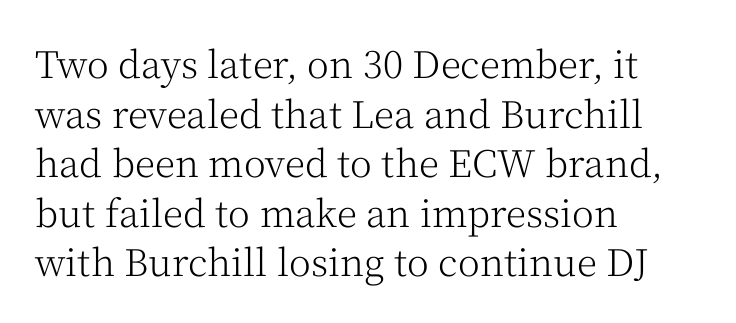
Q: Is the text bold? A: No.
Q: Is the text italic (slanted)? A: No, it is upright.
Q: Is the typeface a serif or a sans-serif typeface? A: Serif.
Q: Is the text underlined? A: No.
Q: How is the paragraph aligned? A: Left-aligned.
Q: Is the spacing between letters normal or unusually wide? A: Normal.
Q: Is the spacing between lines tight, normal or loose? A: Normal.
Q: Width (condensed, normal, or wide)? A: Normal.
Q: Stroke contrast? A: Medium.
Q: x-height? A: Medium.
Q: Monospaced? A: No.
